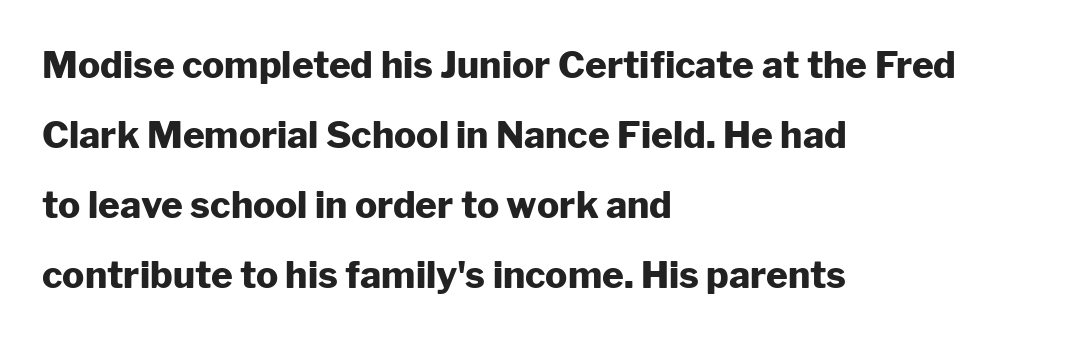
{"serif": "no", "italic": "no", "bold": "yes", "weight": "heavy", "width": "normal", "stroke_contrast": "low", "x_height": "medium", "monospaced": "no", "underline": "no", "align": "left", "line_spacing_ratio": 1.89, "letter_spacing": "normal", "letter_spacing_em": 0.0, "glyph_px": 37}
